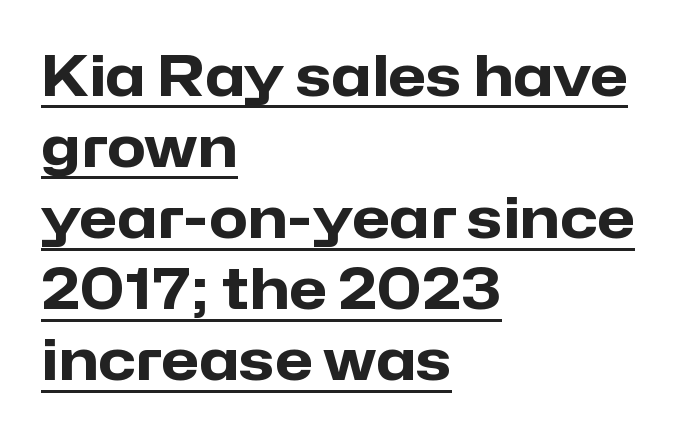
The image shows 56 px heavy sans-serif type, upright; set left-aligned, normal line spacing (1.27x), normal letter spacing, underlined; low stroke contrast and a medium x-height.
